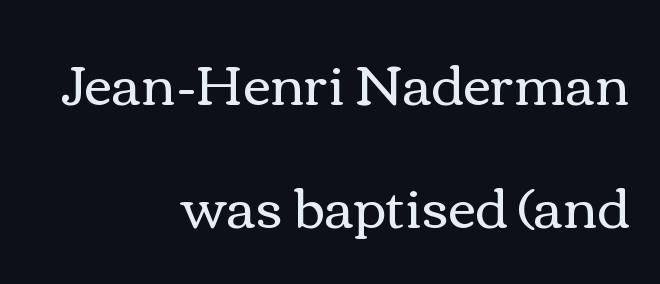
The image shows 54 px regular-weight, wide type, upright; set right-aligned, loose line spacing (2.27x), normal letter spacing, not underlined; a medium x-height.
